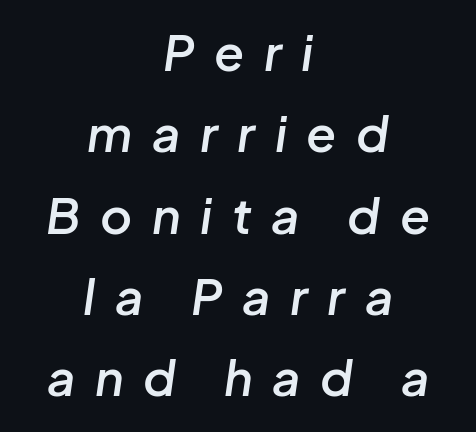
Q: Is the text bold? A: Semi-bold.
Q: Is the text italic (slanted)? A: Yes, it leans right by about 8 degrees.
Q: Is the text underlined? A: No.
Q: How is the paragraph aligned? A: Centered.
Q: Is the spacing between letters normal or unusually wide? A: Unusually wide.
Q: Is the spacing between lines tight, normal or loose? A: Normal.
Q: Width (condensed, normal, or wide)? A: Normal.
Q: Stroke contrast? A: Low.
Q: x-height? A: Medium.
Q: Monospaced? A: No.
